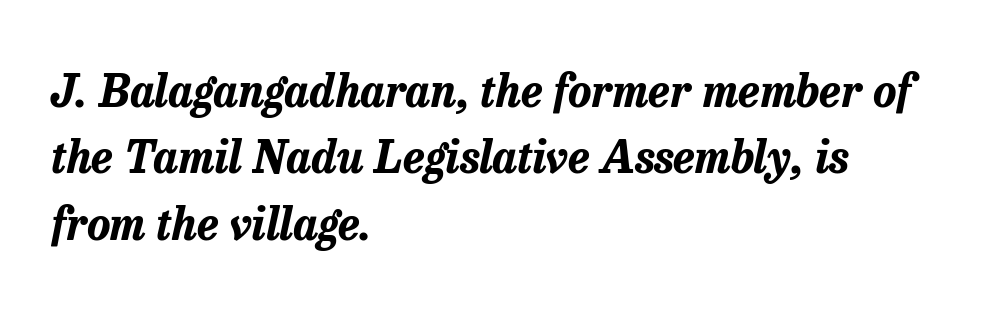
{"italic": "yes", "lean": "right", "slant_degrees": 13, "bold": "yes", "weight": "bold", "width": "normal", "stroke_contrast": "low", "x_height": "medium", "monospaced": "no", "underline": "no", "align": "left", "line_spacing": "normal", "line_spacing_ratio": 1.51, "letter_spacing": "normal", "letter_spacing_em": 0.0, "glyph_px": 44}
